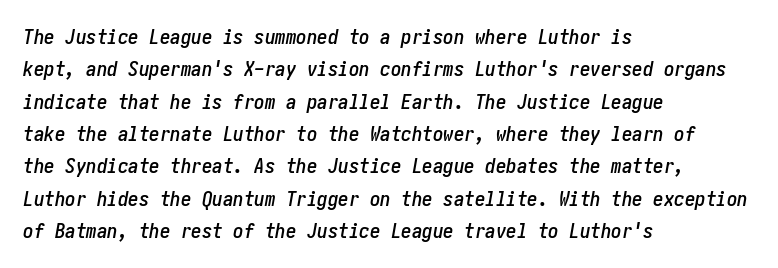
{"italic": "yes", "lean": "right", "slant_degrees": 10, "underline": "no", "align": "left", "line_spacing": "normal", "line_spacing_ratio": 1.54, "letter_spacing": "normal", "letter_spacing_em": 0.0, "glyph_px": 21}
